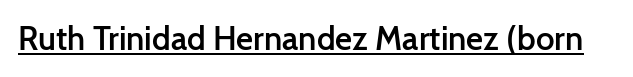
{"serif": "no", "italic": "no", "bold": "semi", "weight": "semibold", "width": "normal", "stroke_contrast": "low", "x_height": "medium", "monospaced": "no", "underline": "yes", "letter_spacing": "normal", "letter_spacing_em": 0.0, "glyph_px": 33}
